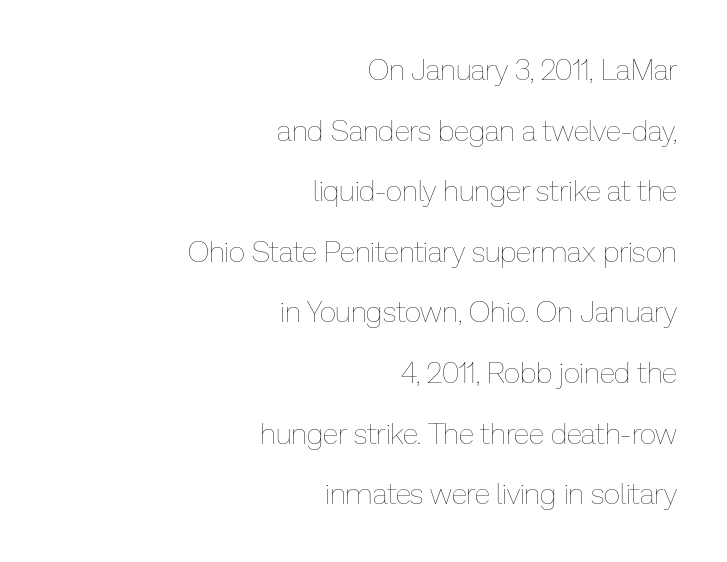
{"italic": "no", "bold": "no", "weight": "thin", "width": "normal", "stroke_contrast": "low", "x_height": "medium", "monospaced": "no", "underline": "no", "align": "right", "line_spacing": "loose", "line_spacing_ratio": 2.09, "letter_spacing": "normal", "letter_spacing_em": 0.0, "glyph_px": 29}
